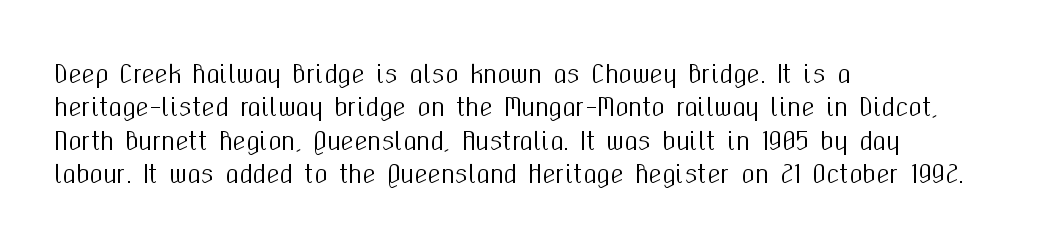
Style check: upright. Bare-footed words on every line. The passage shown has conventional tracking throughout. If you measured baseline to baseline, you'd find a middling distance. A student would call this left alignment; a typographer would say flush left, rag right.
